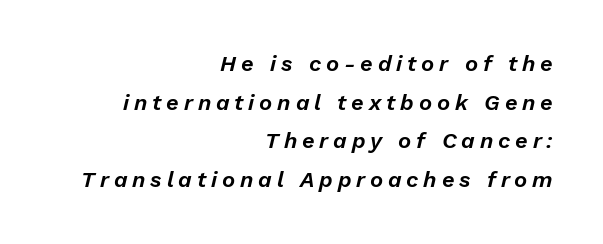
The image shows 22 px text type, italic (leaning right); set right-aligned, line spacing 1.76x, unusually wide letter spacing (+0.22 em), not underlined.
